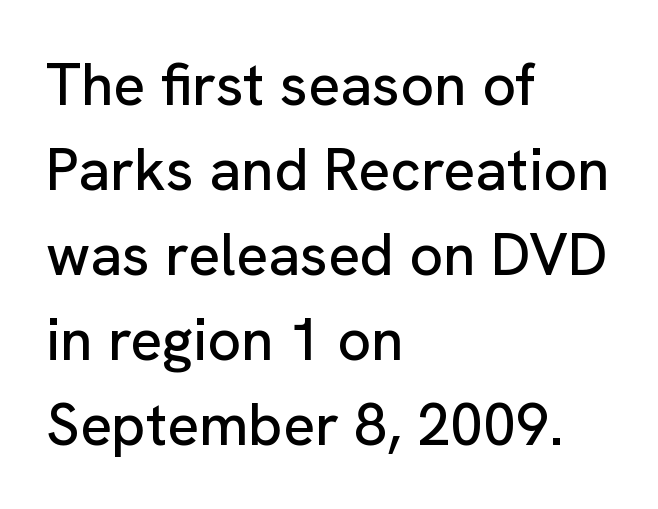
The image shows 59 px sans-serif type, upright; set left-aligned, normal line spacing (1.44x), normal letter spacing, not underlined; low stroke contrast and a medium x-height.
